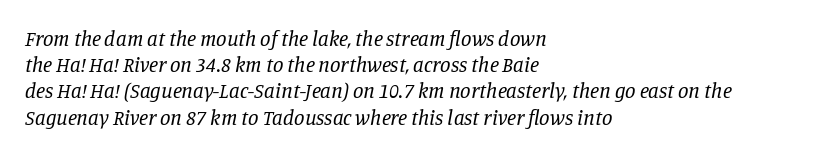
The image shows 21 px text type, italic (leaning right); set left-aligned, normal line spacing (1.25x), normal letter spacing, not underlined.
